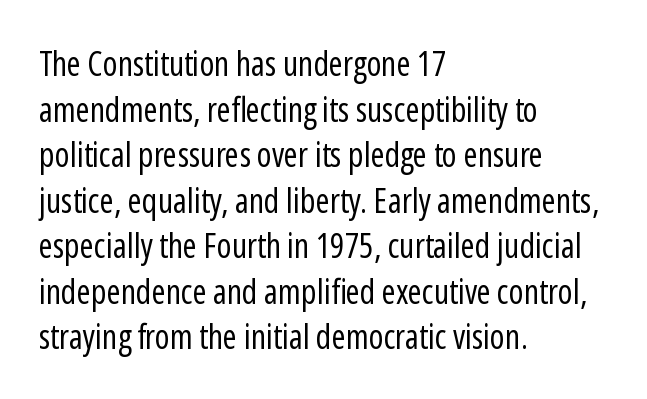
Each letter keeps its own natural width here, so spacing adapts to shape. Students, note that the glyphs here touch the page at normal intervals. A clean baseline with only descenders dipping below it. I'd call this a sans setting — the letters go barefoot. The line-height multiplier appears to be the usual default. The lines are quadded left.
